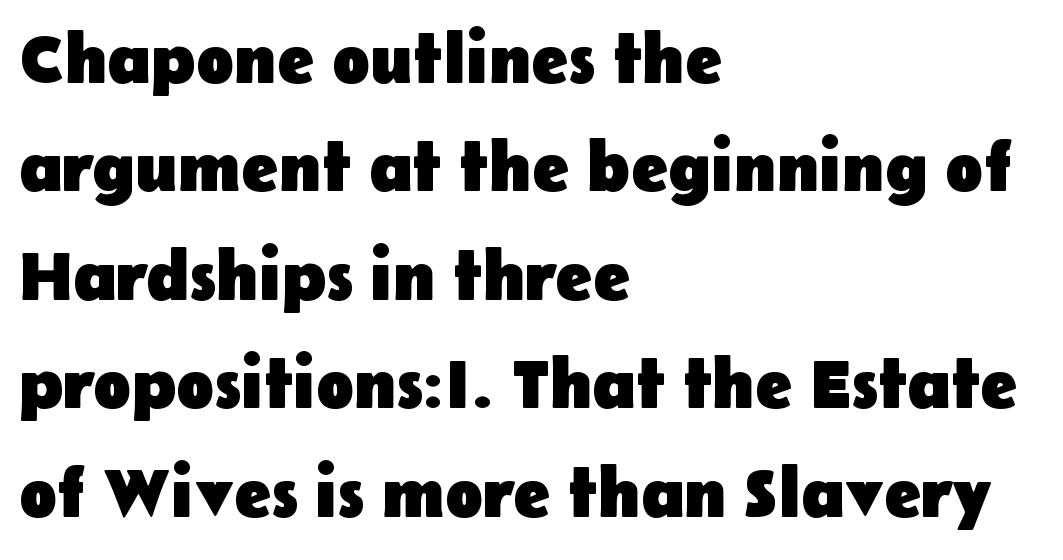
Q: Is the text bold? A: Yes.
Q: Is the text italic (slanted)? A: No, it is upright.
Q: Is the typeface a serif or a sans-serif typeface? A: Sans-serif.
Q: Is the text underlined? A: No.
Q: How is the paragraph aligned? A: Left-aligned.
Q: Is the spacing between letters normal or unusually wide? A: Normal.
Q: Is the spacing between lines tight, normal or loose? A: Normal.
Q: Width (condensed, normal, or wide)? A: Normal.
Q: Stroke contrast? A: Low.
Q: x-height? A: Medium.
Q: Monospaced? A: No.
